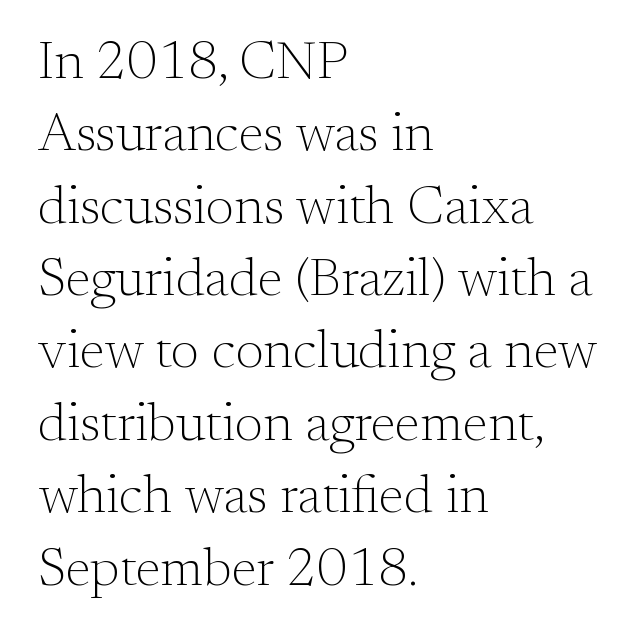
Honestly, the row spacing looks completely unremarkable. Every stem runs plumb, perpendicular to the baseline. Summary of weight: not heavy and not bold. The type family on display is of the serif kind.
